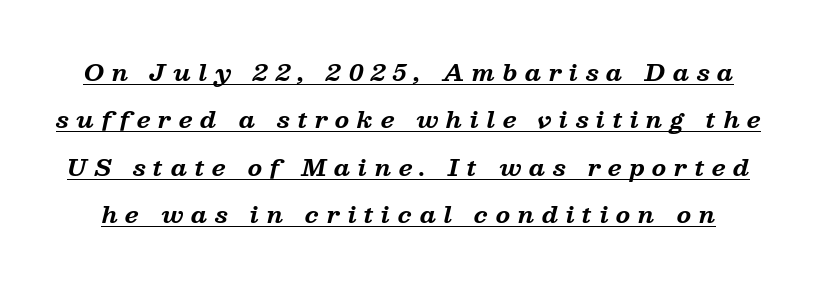
Q: Is the text bold? A: Yes.
Q: Is the text italic (slanted)? A: Yes, it leans right by about 13 degrees.
Q: Is the text underlined? A: Yes.
Q: Is the spacing between letters normal or unusually wide? A: Unusually wide.
Q: Is the spacing between lines tight, normal or loose? A: Loose.
